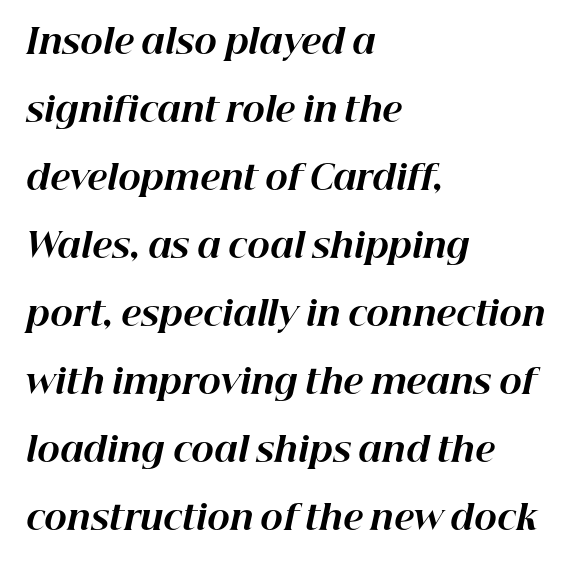
The image shows 34 px bold type, italic (leaning right); set left-aligned, loose line spacing (2.0x), normal letter spacing, not underlined; high stroke contrast and a medium x-height.
